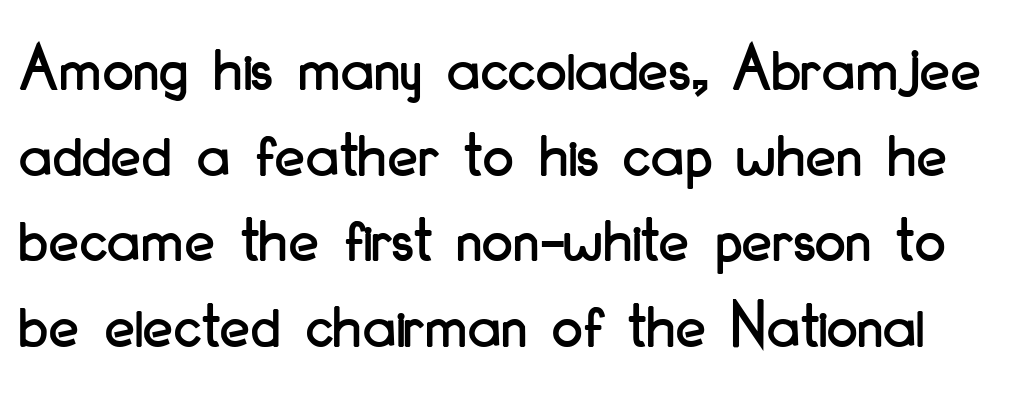
{"serif": "no", "italic": "no", "width": "condensed", "stroke_contrast": "low", "x_height": "small", "monospaced": "no", "underline": "no", "line_spacing_ratio": 1.24, "letter_spacing": "normal", "letter_spacing_em": 0.0, "glyph_px": 69}
